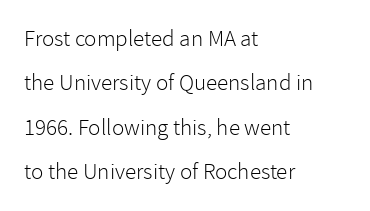
Q: Is the text bold? A: No.
Q: Is the text italic (slanted)? A: No, it is upright.
Q: Is the text underlined? A: No.
Q: How is the paragraph aligned? A: Left-aligned.
Q: Is the spacing between letters normal or unusually wide? A: Normal.
Q: Is the spacing between lines tight, normal or loose? A: Loose.
